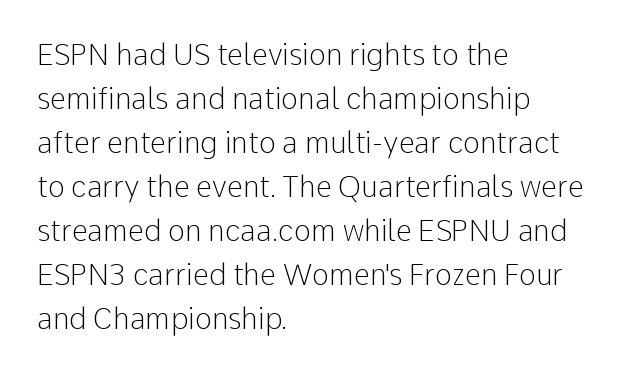
This sample has the flowing, uneven cadence of proportional lettering. Rule under the text: the space is simply empty. Unbolded letterforms with no extra heft. Whoever set this chose a conventional vertical rhythm. The rendering keeps characters at their native spacing. Do the letters lean? They stand straight.
